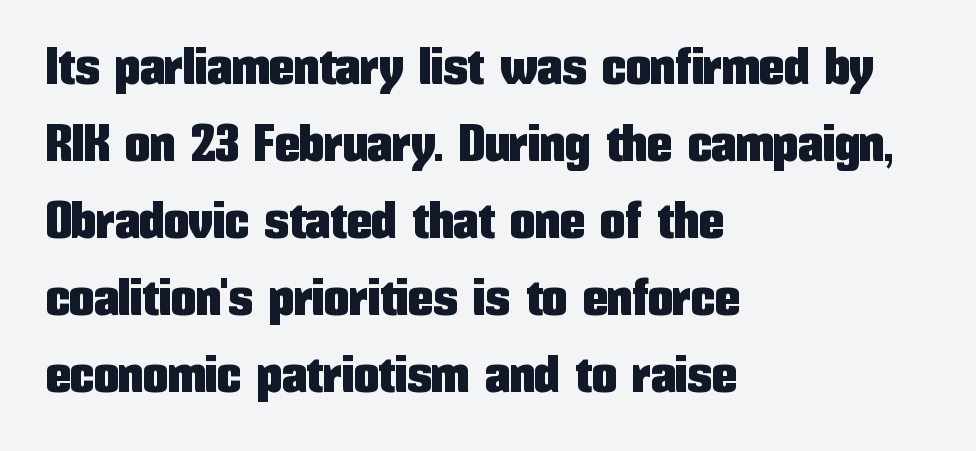
The image shows 50 px condensed sans-serif type, upright; set left-aligned, normal line spacing (1.54x), normal letter spacing, not underlined; low stroke contrast and a medium x-height.
